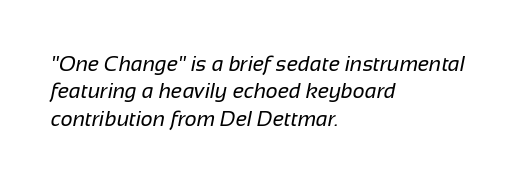
The image shows 21 px text type; set left-aligned, normal line spacing (1.3x), normal letter spacing, not underlined.
